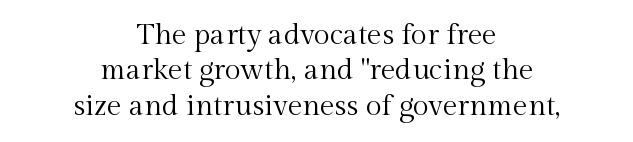
{"serif": "yes", "italic": "no", "bold": "no", "weight": "regular", "width": "normal", "x_height": "medium", "monospaced": "no", "underline": "no", "align": "center", "line_spacing_ratio": 1.22, "letter_spacing": "normal", "letter_spacing_em": 0.0, "glyph_px": 29}
